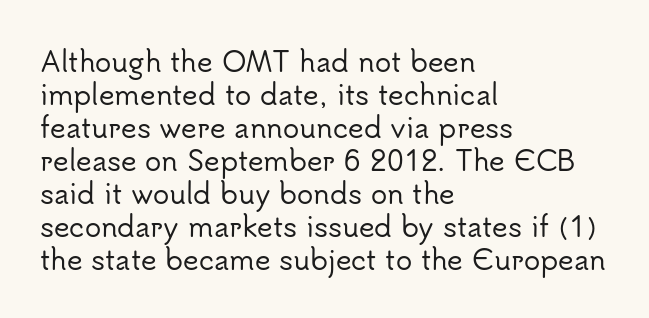
Q: Is the text italic (slanted)? A: No, it is upright.
Q: Is the text underlined? A: No.
Q: How is the paragraph aligned? A: Left-aligned.
Q: Is the spacing between letters normal or unusually wide? A: Normal.
